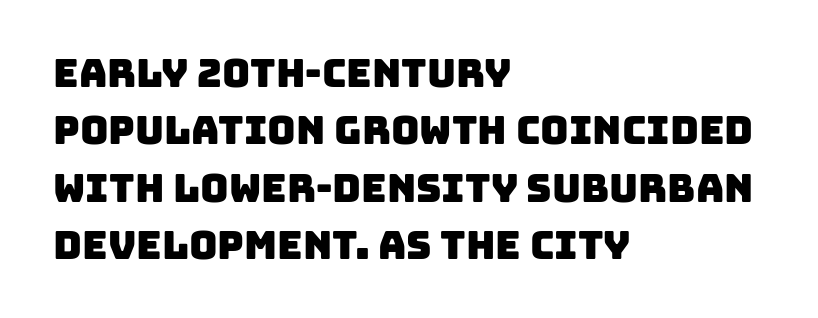
The image shows 39 px sans-serif type; set left-aligned, normal line spacing (1.47x), normal letter spacing, not underlined; low stroke contrast and a large x-height.
